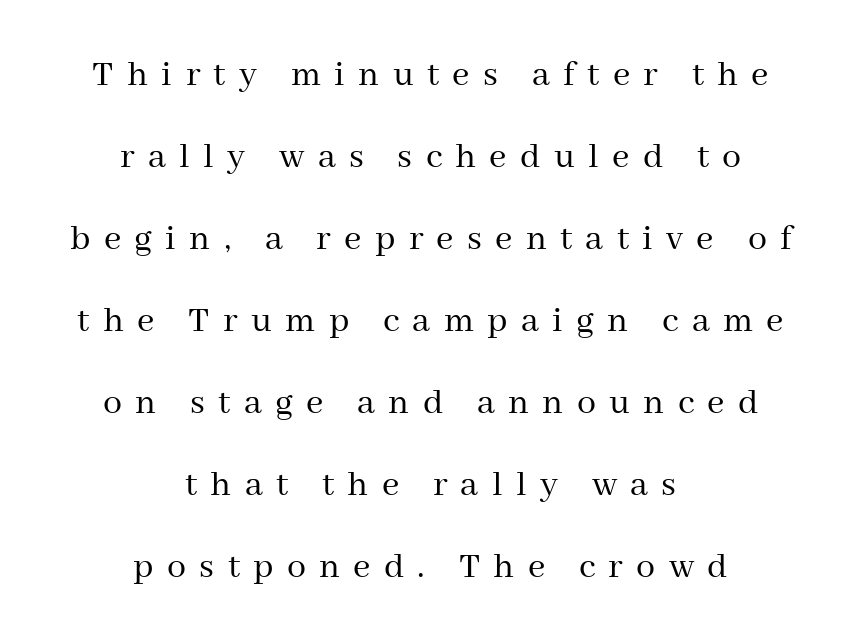
{"serif": "yes", "italic": "no", "bold": "no", "weight": "regular", "width": "normal", "stroke_contrast": "medium", "x_height": "medium", "monospaced": "no", "underline": "no", "align": "center", "line_spacing": "loose", "line_spacing_ratio": 2.16, "letter_spacing": "wide", "letter_spacing_em": 0.35, "glyph_px": 38}
